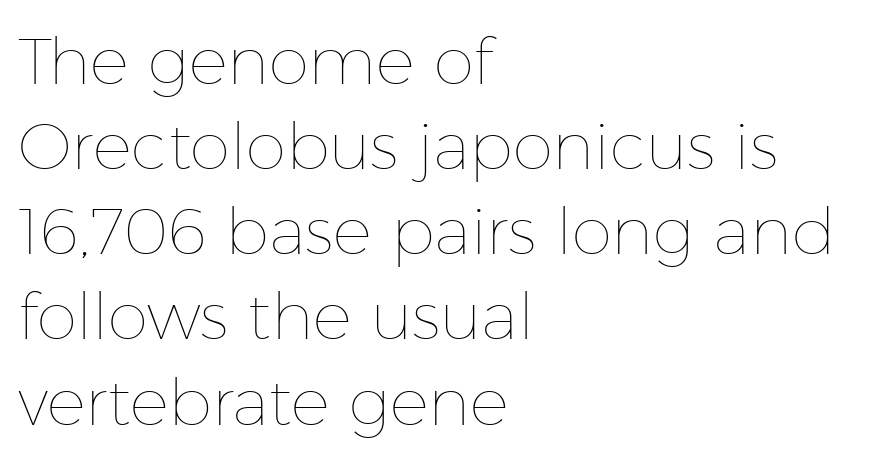
Q: Is the text bold? A: No.
Q: Is the text italic (slanted)? A: No, it is upright.
Q: Is the text underlined? A: No.
Q: How is the paragraph aligned? A: Left-aligned.
Q: Is the spacing between letters normal or unusually wide? A: Normal.
Q: Is the spacing between lines tight, normal or loose? A: Normal.
Q: Width (condensed, normal, or wide)? A: Normal.
Q: Stroke contrast? A: Low.
Q: x-height? A: Medium.
Q: Monospaced? A: No.
